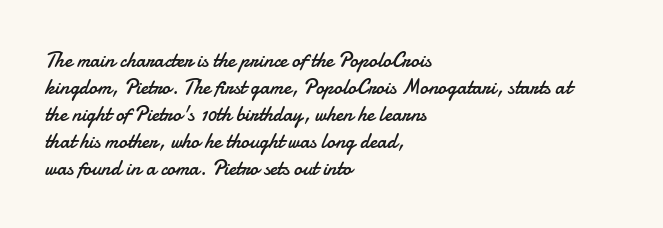
These lines keep a tight, regular rhythm from letter to letter. The rows are spaced the way most documents space them. Nothing heavy about these letters — not bold at all. Check under the words: just untouched page. All the whitespace from short lines collects on the right.
